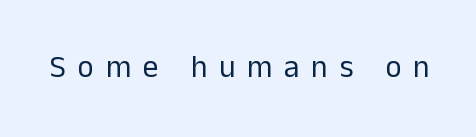
Q: Is the text bold? A: No.
Q: Is the text italic (slanted)? A: No, it is upright.
Q: Is the typeface a serif or a sans-serif typeface? A: Sans-serif.
Q: Is the text underlined? A: No.
Q: Is the spacing between letters normal or unusually wide? A: Unusually wide.
Q: Width (condensed, normal, or wide)? A: Normal.
Q: Stroke contrast? A: Low.
Q: x-height? A: Medium.
Q: Monospaced? A: No.
